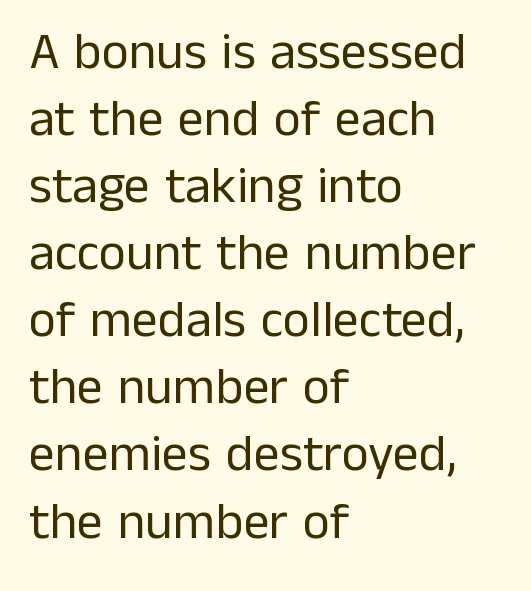
The image shows 52 px regular-weight sans-serif type, upright; set left-aligned, normal line spacing (1.29x), normal letter spacing, not underlined; low stroke contrast and a medium x-height.
